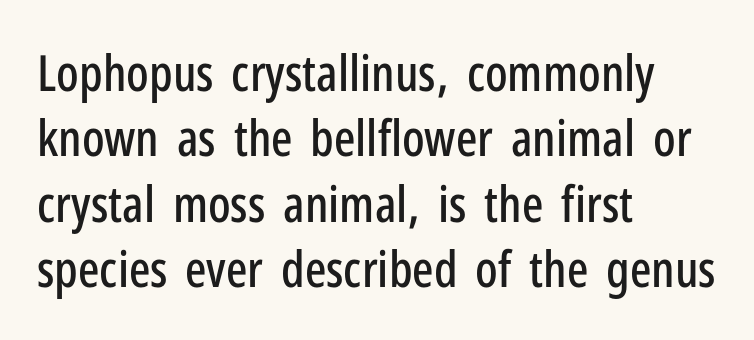
Q: Is the text italic (slanted)? A: No, it is upright.
Q: Is the typeface a serif or a sans-serif typeface? A: Sans-serif.
Q: Is the text underlined? A: No.
Q: How is the paragraph aligned? A: Left-aligned.
Q: Is the spacing between letters normal or unusually wide? A: Normal.
Q: Is the spacing between lines tight, normal or loose? A: Normal.
Q: Width (condensed, normal, or wide)? A: Condensed.
Q: Stroke contrast? A: Low.
Q: x-height? A: Medium.
Q: Monospaced? A: No.
